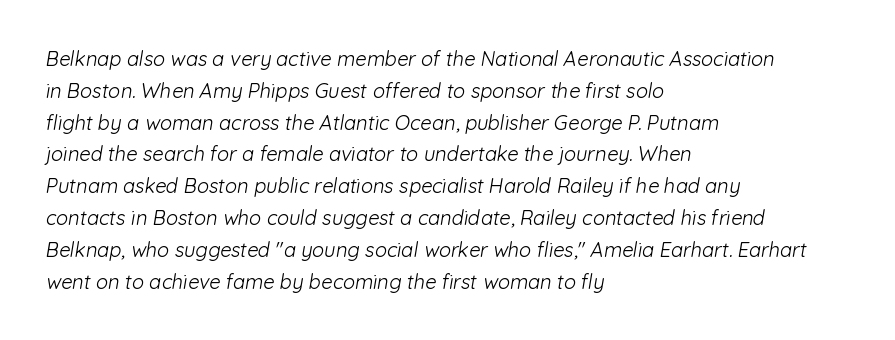
The image shows 20 px text type; set left-aligned, normal line spacing (1.59x), normal letter spacing, not underlined.
